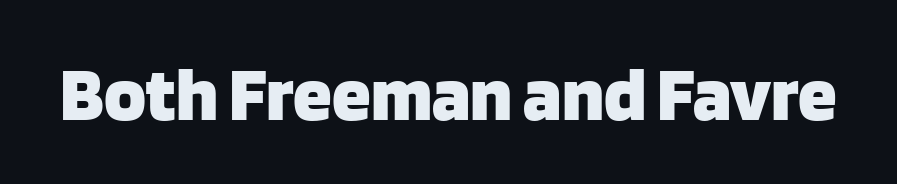
Students, this is bold: see how much ink each stroke carries. Are there feet on the stems? There aren't — it's a sans. These lines keep a tight, regular rhythm from letter to letter. A clean baseline with only descenders dipping below it.
